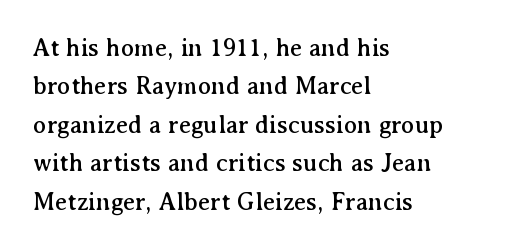
Q: Is the text italic (slanted)? A: No, it is upright.
Q: Is the text underlined? A: No.
Q: How is the paragraph aligned? A: Left-aligned.
Q: Is the spacing between letters normal or unusually wide? A: Normal.
Q: Is the spacing between lines tight, normal or loose? A: Normal.
